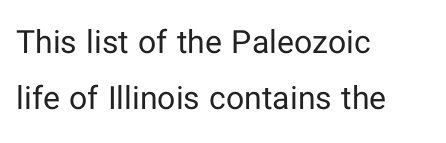
The image shows 32 px regular-weight sans-serif type, upright; set left-aligned, line spacing 1.74x, normal letter spacing, not underlined; low stroke contrast and a medium x-height.
